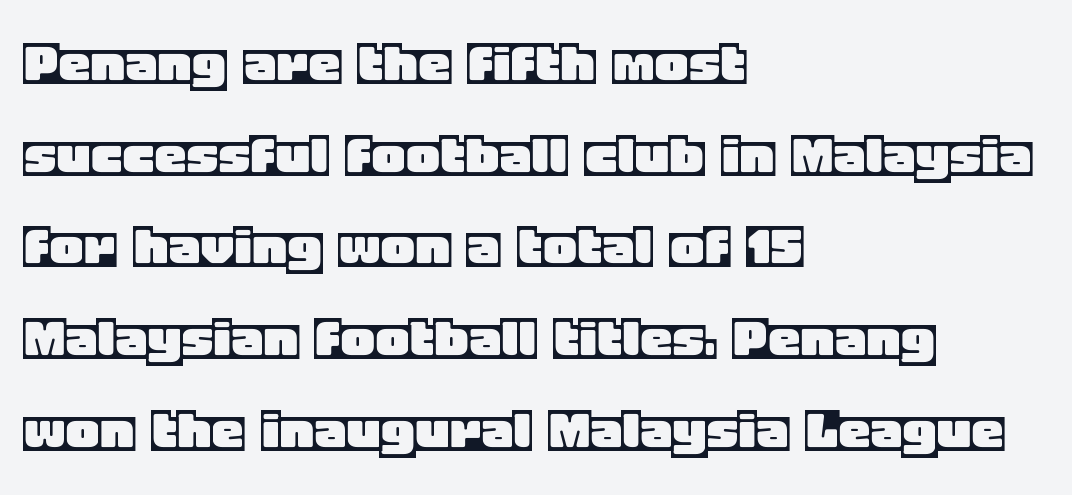
{"italic": "no", "width": "normal", "x_height": "large", "monospaced": "no", "underline": "no", "align": "left", "line_spacing": "normal", "line_spacing_ratio": 1.41, "letter_spacing": "normal", "letter_spacing_em": 0.0, "glyph_px": 65}
